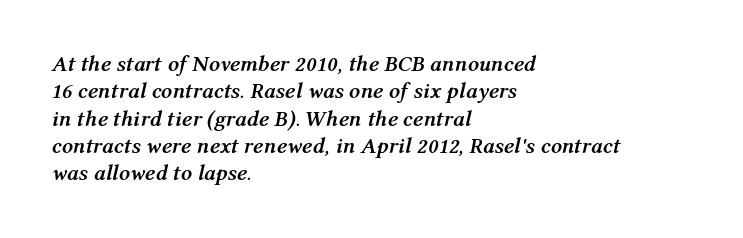
The image shows 22 px bold type, italic (leaning right); set left-aligned, line spacing 1.24x, normal letter spacing, not underlined.
